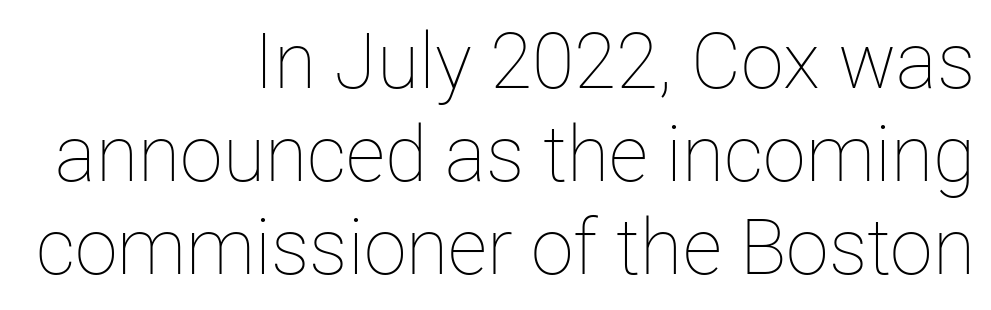
The image shows 77 px thin type, upright; set right-aligned, line spacing 1.21x, normal letter spacing, not underlined; low stroke contrast and a medium x-height.
